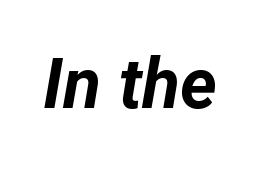
Quick note: italic. Varying glyph widths throughout — classic text-font behaviour. The passage shown is not underscored anywhere. Here the glyphs are tracked normally, forming tight word shapes. Strokes here are thick enough to call this a true bold.
